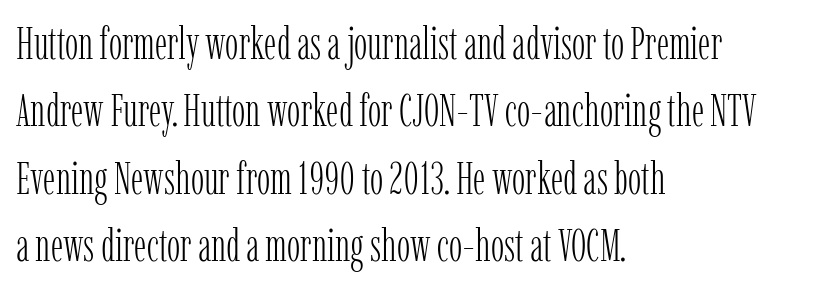
Each row of text sits above clean, open space. The passage is arranged the way most books set body copy — flush left. This sample uses a serif face. Interline gaps are of average width in this sample. There is no visible air inserted between adjacent glyphs.
